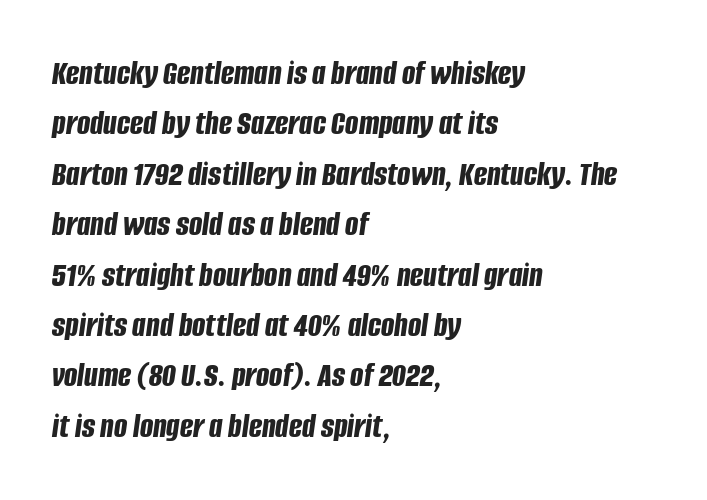
Q: Is the text bold? A: Yes.
Q: Is the text italic (slanted)? A: Yes, it leans right by about 8 degrees.
Q: Is the text underlined? A: No.
Q: How is the paragraph aligned? A: Left-aligned.
Q: Is the spacing between letters normal or unusually wide? A: Normal.
Q: Is the spacing between lines tight, normal or loose? A: Normal.
Q: Width (condensed, normal, or wide)? A: Condensed.
Q: Stroke contrast? A: Low.
Q: x-height? A: Large.
Q: Monospaced? A: No.
